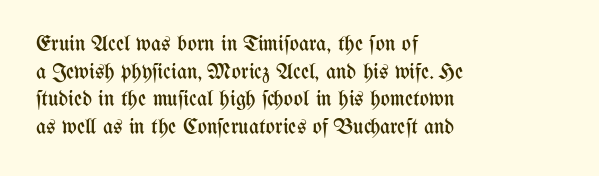
The typeface has the unassuming heft of standard copy or less. Vertical strokes here are truly vertical. A clean baseline with only descenders dipping below it. Default kerning and tracking; the words read as compact shapes.
